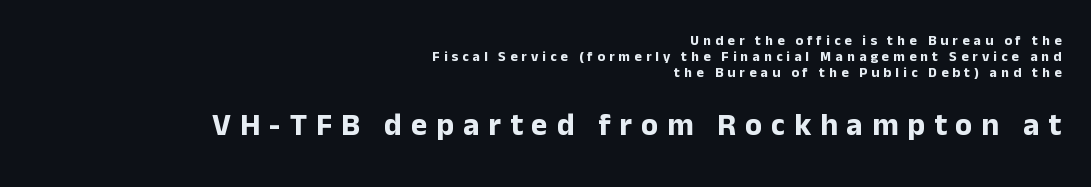
Q: Is the text bold? A: Yes.
Q: Is the text italic (slanted)? A: No, it is upright.
Q: Is the typeface a serif or a sans-serif typeface? A: Sans-serif.
Q: Is the text underlined? A: No.
Q: How is the paragraph aligned? A: Right-aligned.
Q: Is the spacing between letters normal or unusually wide? A: Unusually wide.
Q: Is the spacing between lines tight, normal or loose? A: Tight.
Q: Which block of text is set in a larger size, the first (top) or the second (bottom)? A: The second (bottom) one.
Q: Width (condensed, normal, or wide)? A: Normal.
Q: Stroke contrast? A: Low.
Q: x-height? A: Medium.
Q: Monospaced? A: No.
